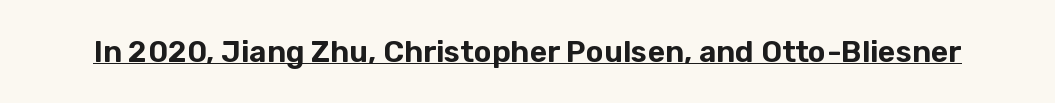
Characters remain perfectly vertical along every line. There is no visible air inserted between adjacent glyphs. Beneath each row of characters lies a ruled line. These lines are rendered in a variable-pitch font. What kind of face is this? One without serifs — a sans.
